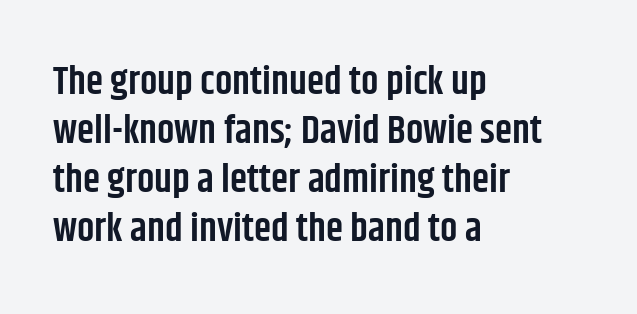
Q: Is the text bold? A: Semi-bold.
Q: Is the text italic (slanted)? A: No, it is upright.
Q: Is the typeface a serif or a sans-serif typeface? A: Sans-serif.
Q: Is the text underlined? A: No.
Q: How is the paragraph aligned? A: Left-aligned.
Q: Is the spacing between letters normal or unusually wide? A: Normal.
Q: Is the spacing between lines tight, normal or loose? A: Normal.
Q: Width (condensed, normal, or wide)? A: Condensed.
Q: Stroke contrast? A: Low.
Q: x-height? A: Large.
Q: Monospaced? A: No.
